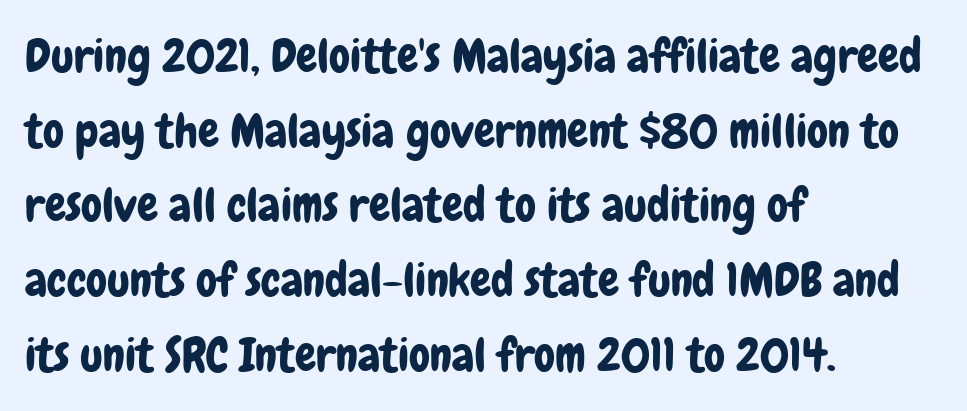
{"serif": "no", "italic": "no", "width": "condensed", "stroke_contrast": "low", "x_height": "medium", "monospaced": "no", "underline": "no", "align": "left", "line_spacing": "normal", "line_spacing_ratio": 1.59, "letter_spacing": "normal", "letter_spacing_em": 0.0, "glyph_px": 47}
